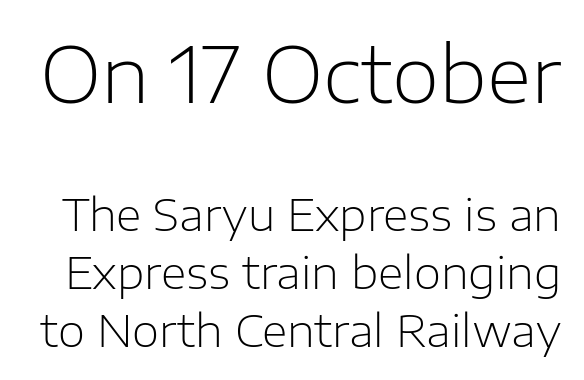
{"serif": "no", "italic": "no", "bold": "no", "weight": "light", "width": "normal", "stroke_contrast": "low", "x_height": "medium", "monospaced": "no", "underline": "no", "line_spacing": "normal", "line_spacing_ratio": 1.31, "letter_spacing": "normal", "letter_spacing_em": 0.0, "larger_block": "first", "size_ratio": 1.75, "glyph_px": 77}
